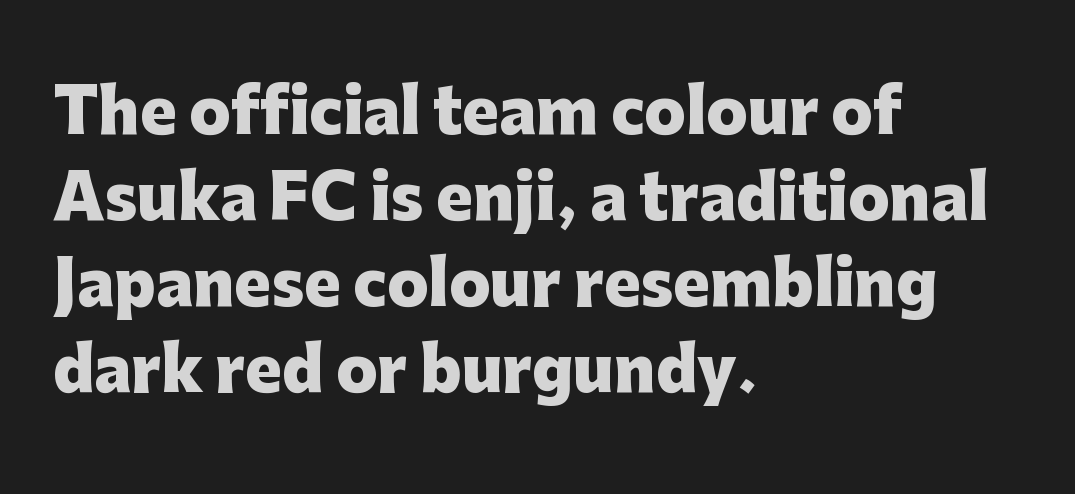
Q: Is the text bold? A: Yes.
Q: Is the text italic (slanted)? A: No, it is upright.
Q: Is the typeface a serif or a sans-serif typeface? A: Sans-serif.
Q: Is the text underlined? A: No.
Q: How is the paragraph aligned? A: Left-aligned.
Q: Is the spacing between letters normal or unusually wide? A: Normal.
Q: Is the spacing between lines tight, normal or loose? A: Normal.
Q: Width (condensed, normal, or wide)? A: Normal.
Q: Stroke contrast? A: Low.
Q: x-height? A: Medium.
Q: Monospaced? A: No.
